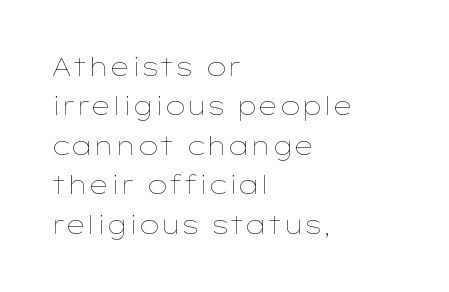
This block has exactly the height ordinary leading produces. Heft: none added — not bold. The face used here is rendered with its standard letterfit. Horizontally, the lines are justified to the leading edge only.
